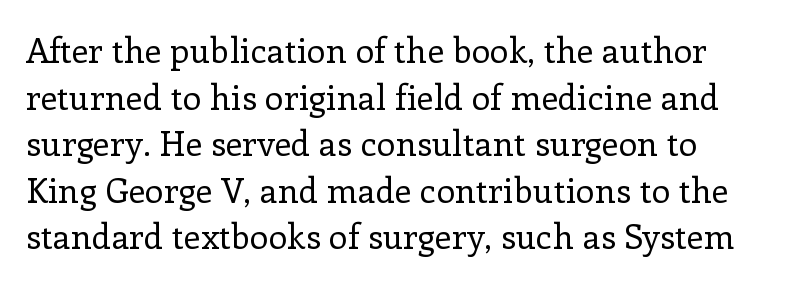
Q: Is the text bold? A: No.
Q: Is the text italic (slanted)? A: No, it is upright.
Q: Is the typeface a serif or a sans-serif typeface? A: Serif.
Q: Is the text underlined? A: No.
Q: Is the spacing between letters normal or unusually wide? A: Normal.
Q: Is the spacing between lines tight, normal or loose? A: Normal.
Q: Width (condensed, normal, or wide)? A: Normal.
Q: Stroke contrast? A: Low.
Q: x-height? A: Medium.
Q: Monospaced? A: No.
